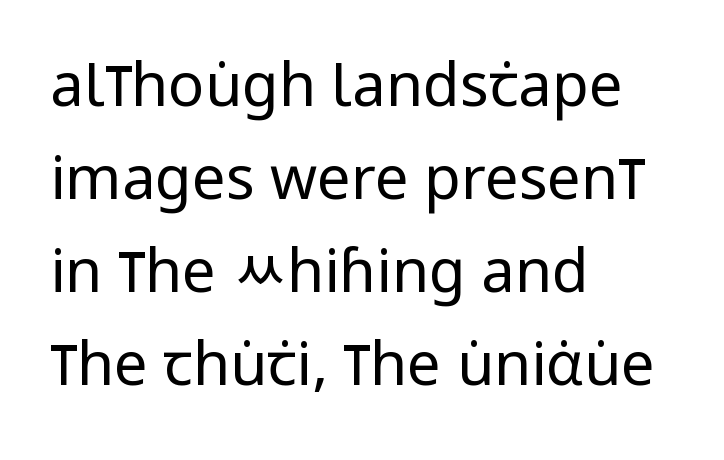
The image shows 60 px regular-weight, condensed sans-serif type, upright; set left-aligned, normal line spacing (1.55x), normal letter spacing, not underlined; low stroke contrast and a large x-height.
